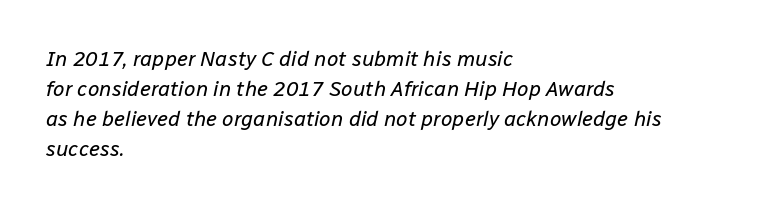
The image shows 21 px text type, italic (leaning right); set left-aligned, normal line spacing (1.43x), normal letter spacing, not underlined.
